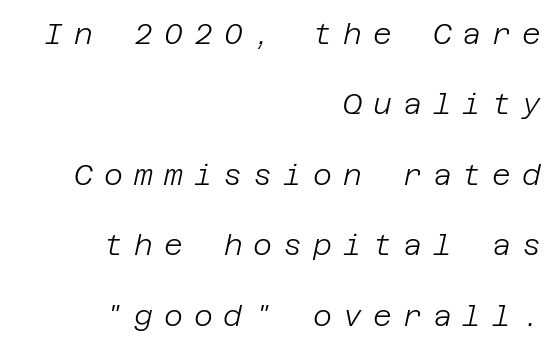
{"italic": "yes", "lean": "right", "slant_degrees": 12, "bold": "no", "weight": "light", "width": "normal", "stroke_contrast": "low", "x_height": "large", "underline": "no", "align": "right", "line_spacing": "loose", "line_spacing_ratio": 2.43, "letter_spacing": "wide", "letter_spacing_em": 0.38, "glyph_px": 29}
